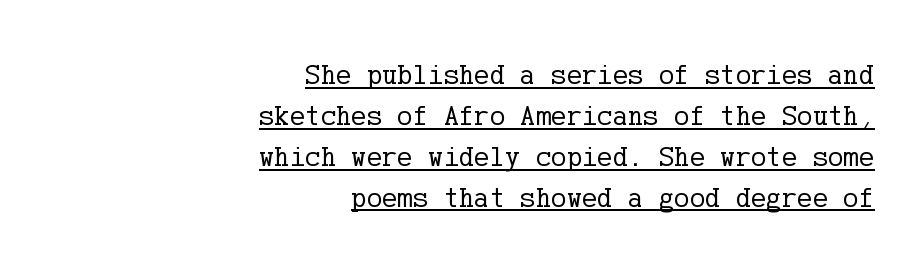
The image shows 29 px regular-weight serif type, upright; set right-aligned, normal line spacing (1.41x), normal letter spacing, underlined; low stroke contrast and a medium x-height.
